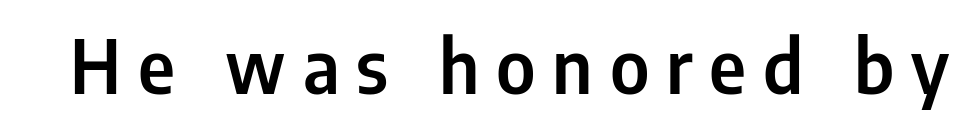
The image shows 73 px condensed sans-serif type, upright; set unusually wide letter spacing (+0.23 em), not underlined; low stroke contrast and a medium x-height.
